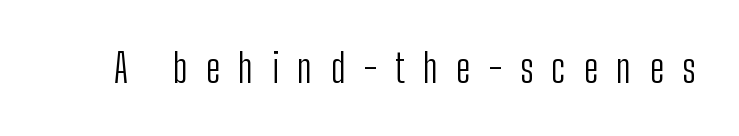
{"serif": "no", "italic": "no", "bold": "no", "weight": "light", "width": "condensed", "stroke_contrast": "low", "x_height": "medium", "monospaced": "no", "underline": "no", "letter_spacing": "wide", "letter_spacing_em": 0.47, "glyph_px": 39}
